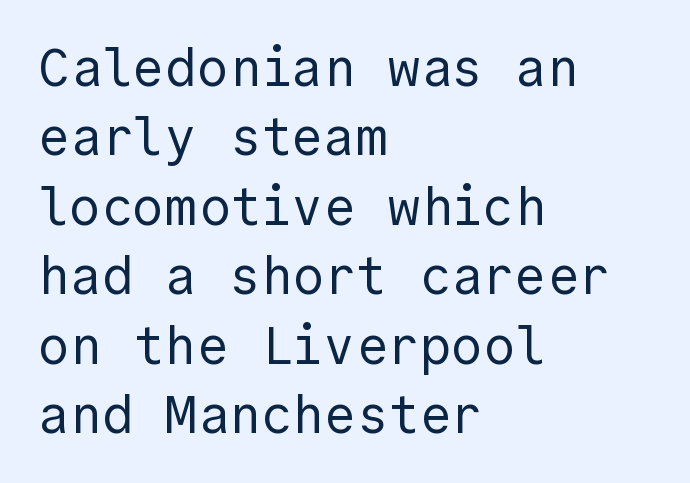
The image shows 53 px regular-weight sans-serif type, upright; set left-aligned, normal line spacing (1.31x), normal letter spacing, not underlined; a medium x-height.
